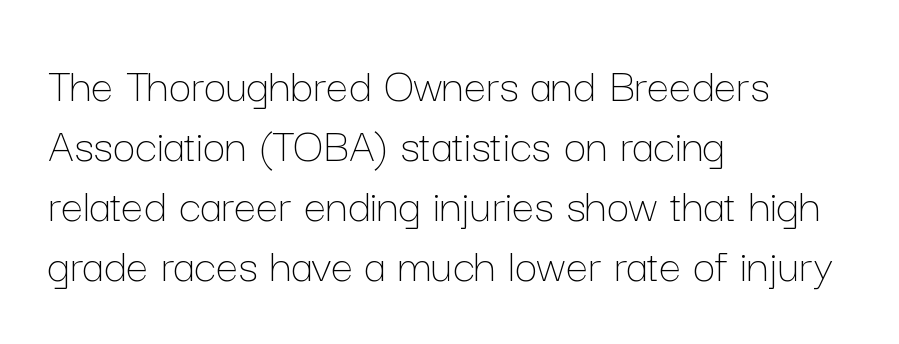
The image shows 50 px thin type, upright; set left-aligned, line spacing 1.2x, normal letter spacing, not underlined; low stroke contrast and a medium x-height.
